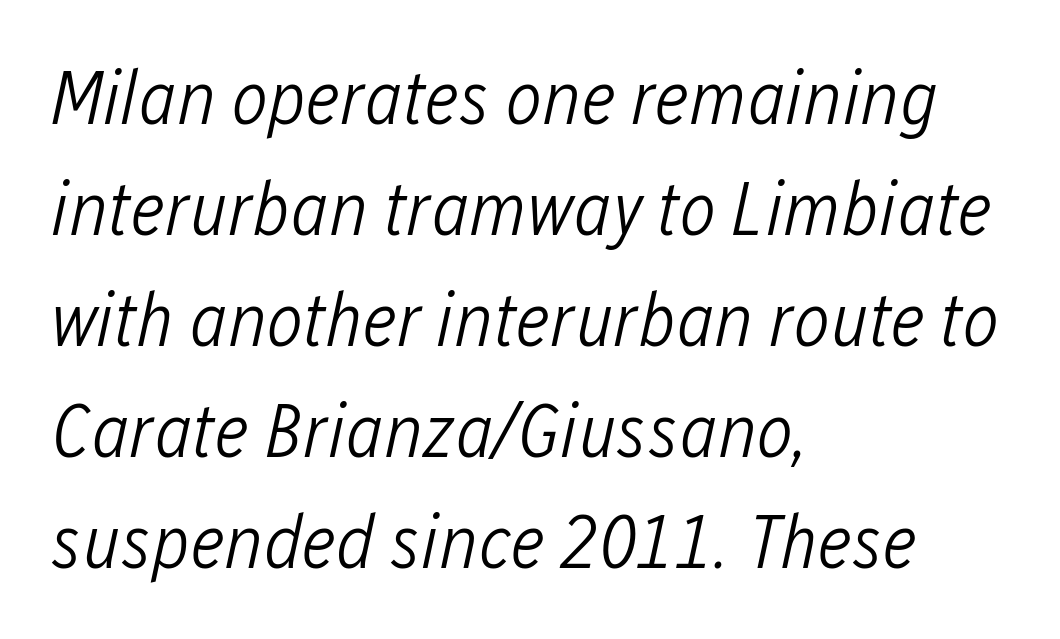
The image shows 77 px light, condensed type, italic (leaning right); set left-aligned, normal line spacing (1.44x), normal letter spacing, not underlined; low stroke contrast and a medium x-height.
